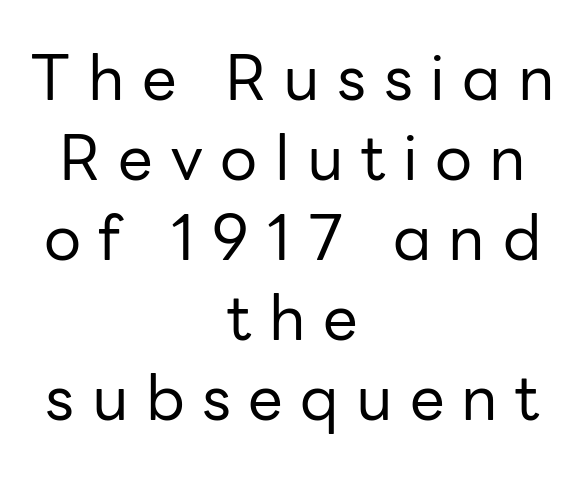
{"serif": "no", "italic": "no", "bold": "no", "weight": "regular", "width": "normal", "stroke_contrast": "low", "x_height": "medium", "monospaced": "no", "underline": "no", "align": "center", "line_spacing": "normal", "line_spacing_ratio": 1.29, "letter_spacing": "wide", "letter_spacing_em": 0.28, "glyph_px": 62}
